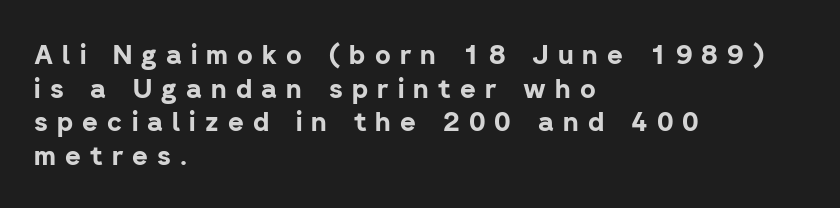
Interline gaps are of average width in this sample. The baseline area is clear. This rendering widens character spacing well past its baseline value. Is there any slant? The stems are plumb. Typesetter's note: full bold, strokes at maximum text heaviness. Left-aligned paragraph, ragged on the right.
